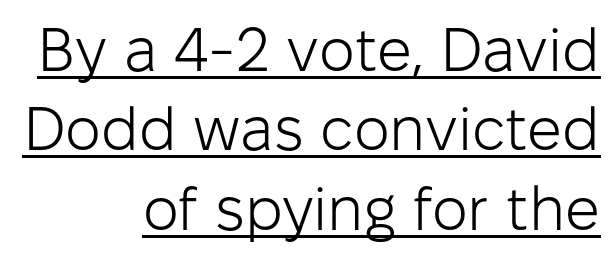
Q: Is the text bold? A: No.
Q: Is the text italic (slanted)? A: No, it is upright.
Q: Is the typeface a serif or a sans-serif typeface? A: Sans-serif.
Q: Is the text underlined? A: Yes.
Q: How is the paragraph aligned? A: Right-aligned.
Q: Is the spacing between letters normal or unusually wide? A: Normal.
Q: Is the spacing between lines tight, normal or loose? A: Normal.
Q: Width (condensed, normal, or wide)? A: Normal.
Q: Stroke contrast? A: Low.
Q: x-height? A: Medium.
Q: Monospaced? A: No.
